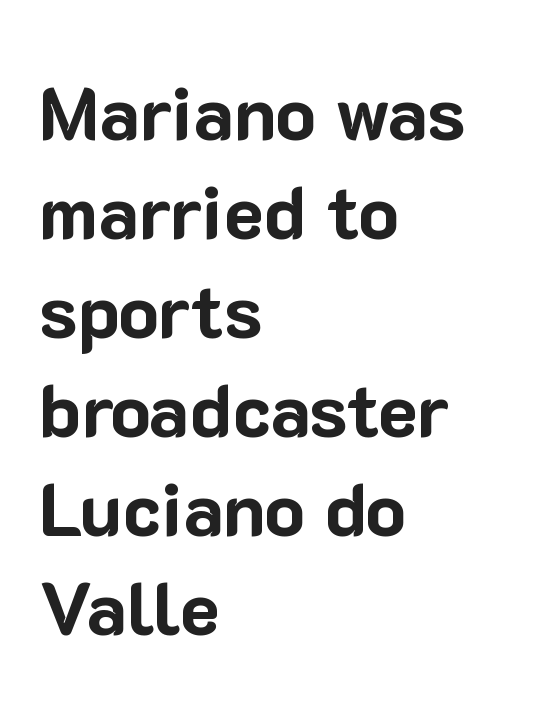
If you measured baseline to baseline, you'd find a middling distance. Character widths vary here, with narrow letters taking less room than wide ones. You can tell it's not italic because the verticals are truly vertical. The string is rendered with underlining switched off. The characters look thick and weighty, a clear bold. Reading down the block, your eye returns to a fixed left position each line.
